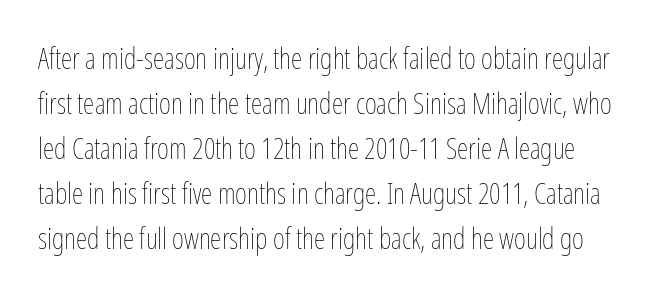
The image shows 29 px thin, condensed type, upright; set normal line spacing (1.55x), normal letter spacing, not underlined; low stroke contrast and a medium x-height.
